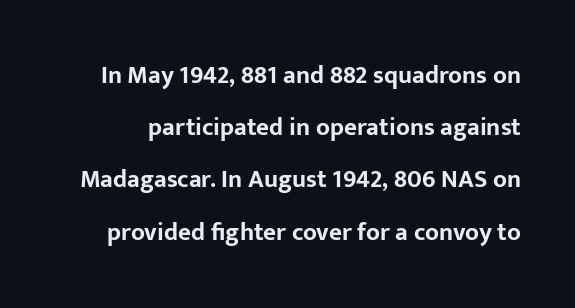
{"italic": "no", "bold": "yes", "underline": "no", "line_spacing": "loose", "line_spacing_ratio": 2.09, "letter_spacing": "normal", "letter_spacing_em": 0.0, "glyph_px": 25}
